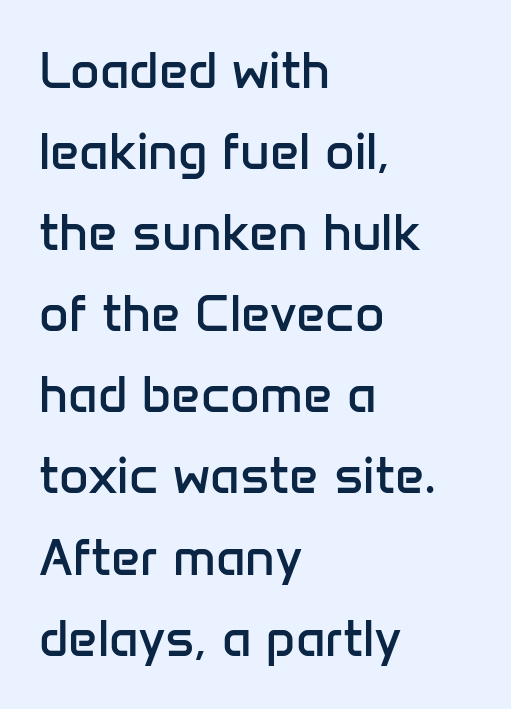
What stands out about the letter spacing? Nothing — it is the standard amount. Words float on clear page, feet unadorned. Tall strokes in this sample are plumb rather than angled. Nope, no serifs anywhere on these letters. Compared with a typical body face, this is equally light or lighter still.
